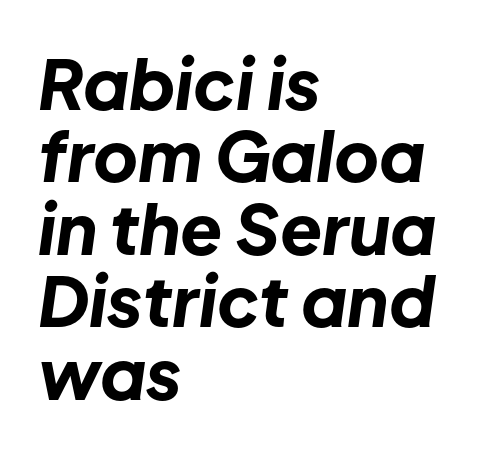
{"italic": "yes", "lean": "right", "slant_degrees": 8, "bold": "yes", "weight": "bold", "width": "normal", "stroke_contrast": "low", "x_height": "medium", "monospaced": "no", "underline": "no", "align": "left", "line_spacing": "tight", "line_spacing_ratio": 1.05, "letter_spacing": "normal", "letter_spacing_em": 0.0, "glyph_px": 69}
